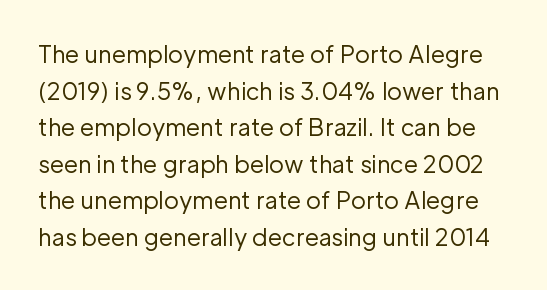
{"italic": "no", "bold": "no", "underline": "no", "line_spacing": "normal", "line_spacing_ratio": 1.59, "letter_spacing": "normal", "letter_spacing_em": 0.0, "glyph_px": 23}
